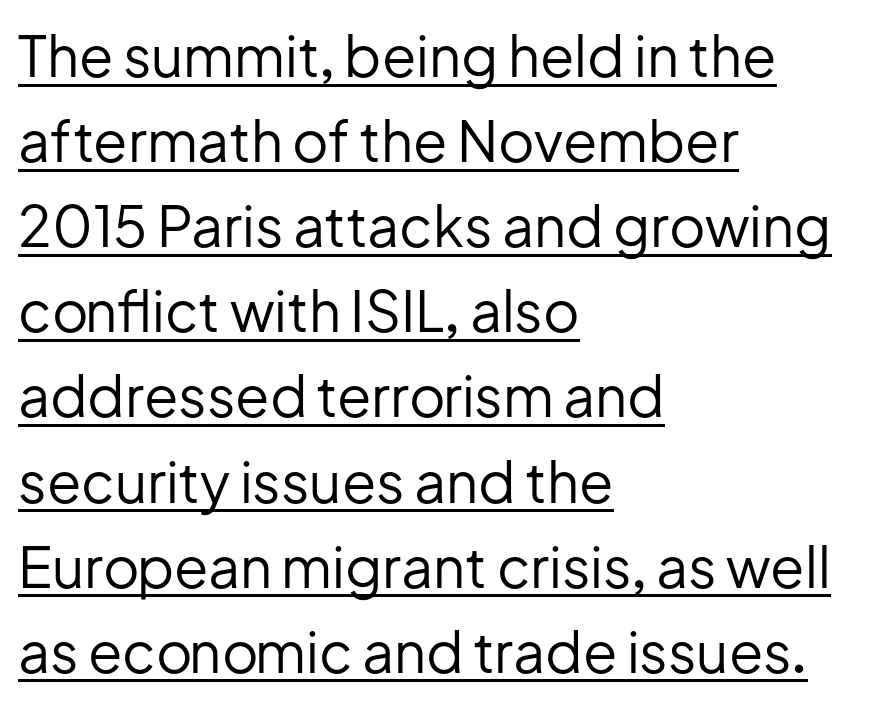
The image shows 56 px regular-weight sans-serif type, upright; set left-aligned, normal line spacing (1.52x), normal letter spacing, underlined; low stroke contrast and a medium x-height.
